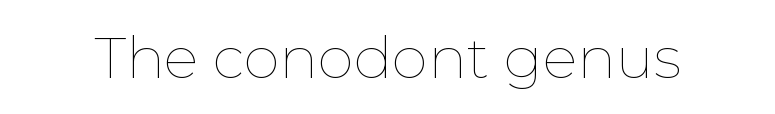
{"italic": "no", "bold": "no", "weight": "thin", "width": "normal", "stroke_contrast": "low", "x_height": "medium", "monospaced": "no", "underline": "no", "letter_spacing": "normal", "letter_spacing_em": 0.0, "glyph_px": 58}
